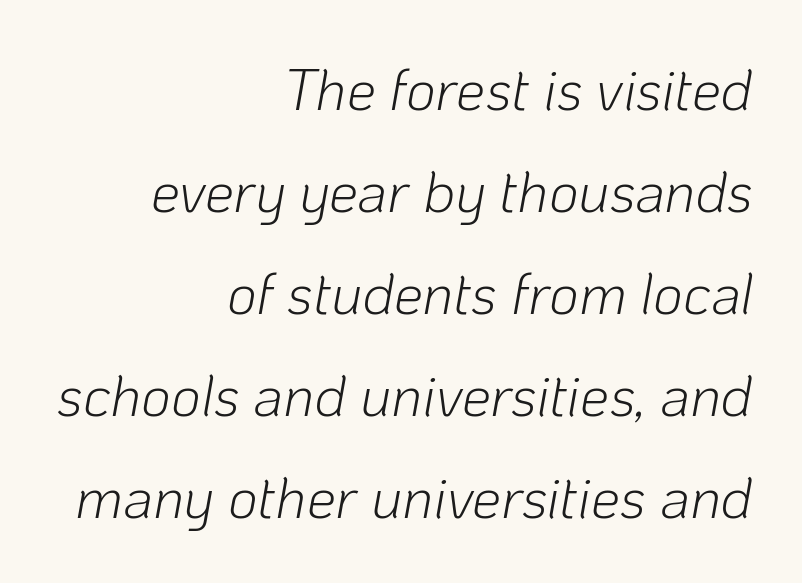
{"italic": "yes", "lean": "right", "slant_degrees": 10, "bold": "no", "weight": "light", "width": "normal", "stroke_contrast": "low", "x_height": "medium", "monospaced": "no", "underline": "no", "align": "right", "line_spacing_ratio": 1.76, "letter_spacing": "normal", "letter_spacing_em": 0.0, "glyph_px": 58}
